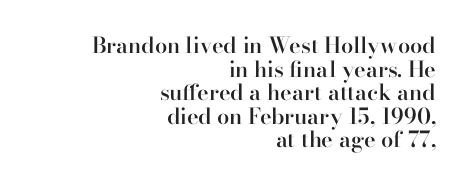
The typesetter chose a ragged-left arrangement here. Caption: standard tracking, unaltered. Plain, unruled lines of type. Vertical strokes here are truly vertical. Honestly, the rows look squashed on top of each other. Bold? Not quite — semibold, heavier than regular but stopping short.
